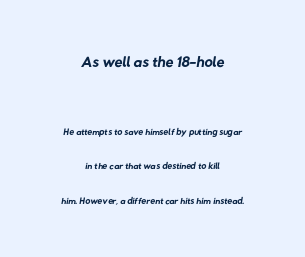
{"bold": "no", "underline": "no", "align": "center", "line_spacing": "loose", "line_spacing_ratio": 2.46, "letter_spacing": "normal", "letter_spacing_em": 0.0, "larger_block": "first", "size_ratio": 1.64, "glyph_px": 23}
